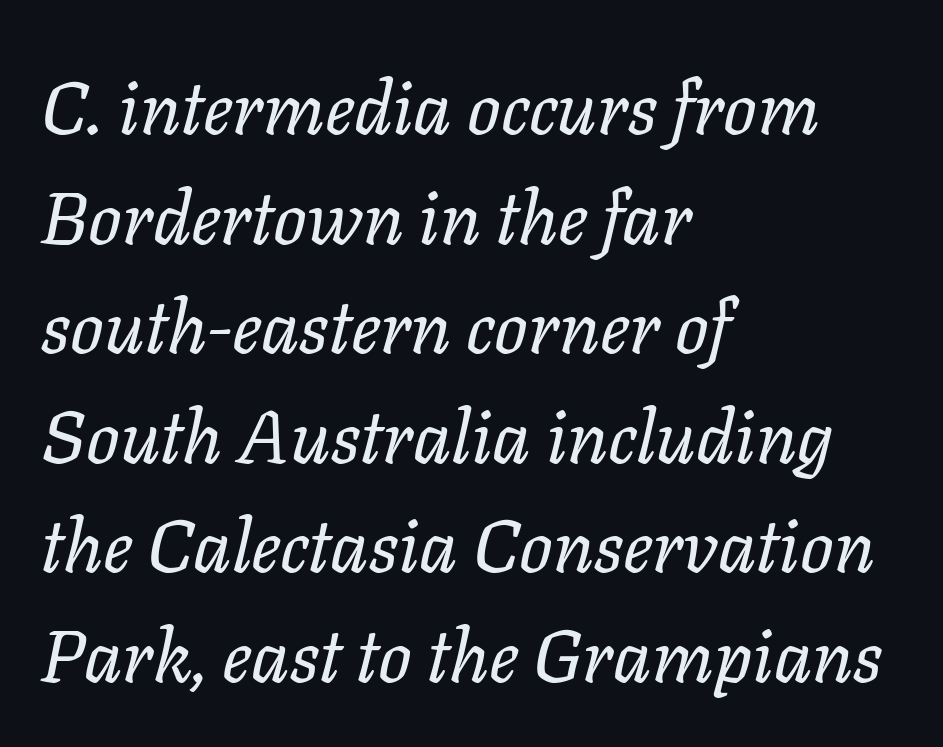
A typesetter would call this zero additional tracking. The face used here is proportionally spaced, like ordinary book or web type. This rendering features lettering with no underline. Quick note: italic. Baseline-to-baseline distance is the conventional proportion of letter height.
